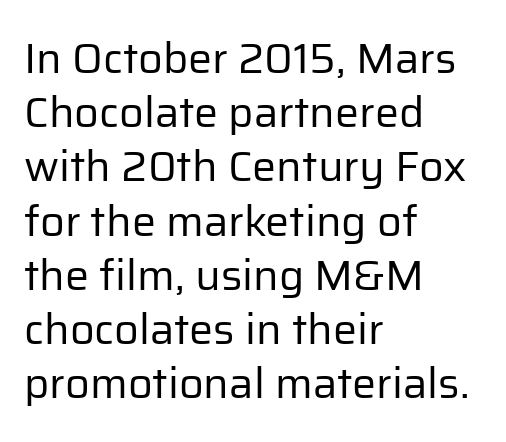
The image shows 43 px regular-weight sans-serif type, upright; set left-aligned, normal line spacing (1.26x), normal letter spacing, not underlined; low stroke contrast and a medium x-height.
